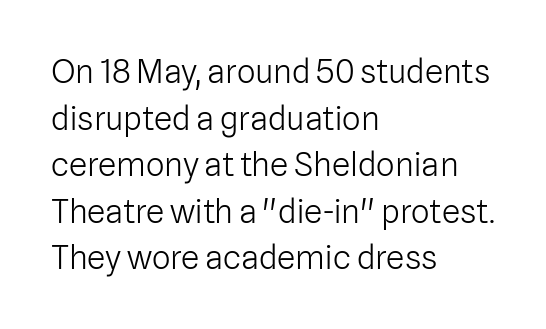
{"serif": "no", "italic": "no", "bold": "no", "weight": "light", "width": "normal", "stroke_contrast": "low", "x_height": "medium", "monospaced": "no", "underline": "no", "align": "left", "line_spacing": "normal", "line_spacing_ratio": 1.41, "letter_spacing": "normal", "letter_spacing_em": 0.0, "glyph_px": 33}
